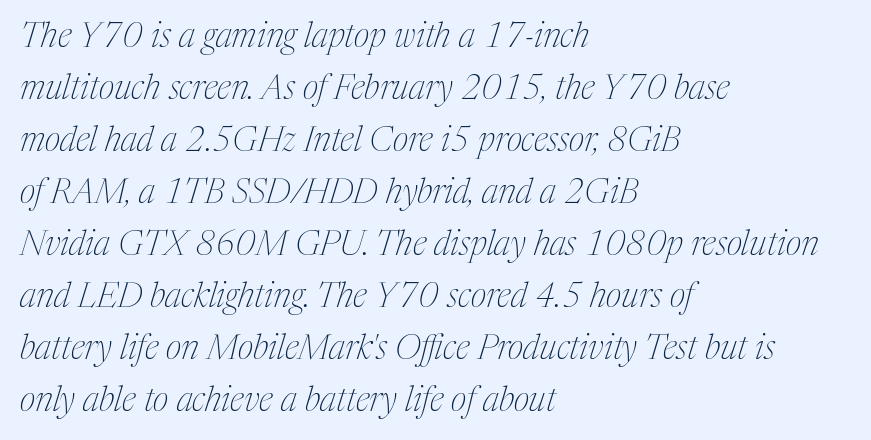
The typeface has the unassuming heft of standard copy or less. How are the letters spaced? Ordinarily, with no added tracking. Underlining? Definitely not there. Think of a printed novel: that variable character pitch is what you see here. A typesetter would mark this as italic.
